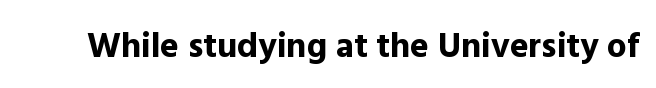
No word sits above an underline. A typesetter would call this proportional, since set widths differ per character. Ascenders rise straight up at ninety degrees. Students, this is bold: see how much ink each stroke carries.
